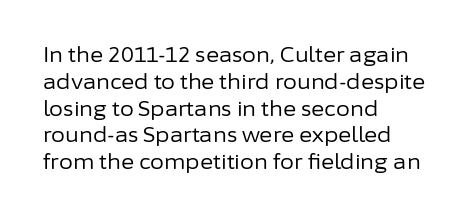
Q: Is the text bold? A: No.
Q: Is the text italic (slanted)? A: No, it is upright.
Q: Is the text underlined? A: No.
Q: How is the paragraph aligned? A: Left-aligned.
Q: Is the spacing between letters normal or unusually wide? A: Normal.
Q: Is the spacing between lines tight, normal or loose? A: Normal.
